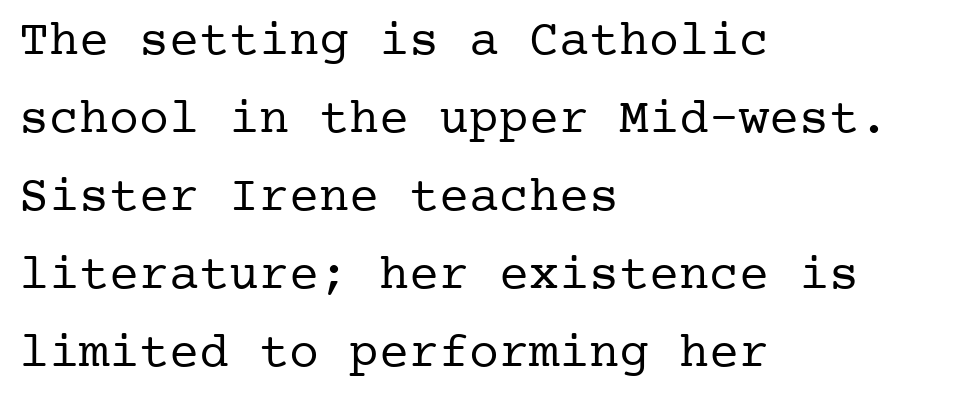
{"serif": "yes", "italic": "no", "bold": "no", "weight": "regular", "width": "normal", "stroke_contrast": "low", "x_height": "medium", "underline": "no", "align": "left", "line_spacing": "normal", "line_spacing_ratio": 1.56, "letter_spacing": "normal", "letter_spacing_em": 0.0, "glyph_px": 50}
